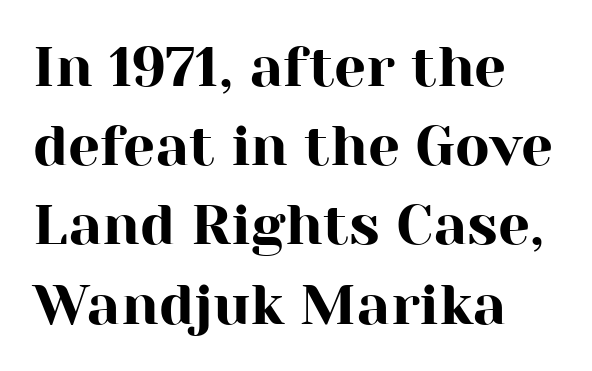
{"serif": "yes", "italic": "no", "width": "normal", "stroke_contrast": "high", "x_height": "medium", "monospaced": "no", "underline": "no", "align": "left", "line_spacing": "normal", "line_spacing_ratio": 1.39, "letter_spacing": "normal", "letter_spacing_em": 0.0, "glyph_px": 57}
